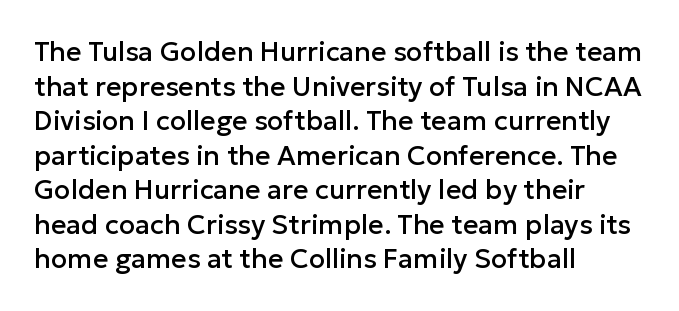
The image shows 27 px text type, upright; set left-aligned, normal line spacing (1.28x), normal letter spacing, not underlined.
